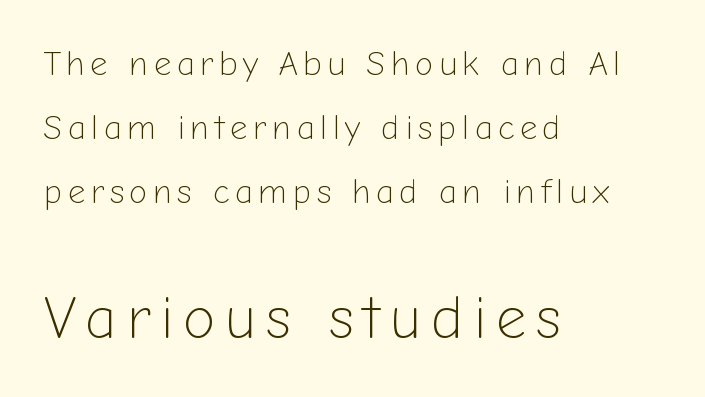
Q: Is the text bold? A: No.
Q: Is the text italic (slanted)? A: No, it is upright.
Q: Is the typeface a serif or a sans-serif typeface? A: Sans-serif.
Q: Is the text underlined? A: No.
Q: How is the paragraph aligned? A: Left-aligned.
Q: Which block of text is set in a larger size, the first (top) or the second (bottom)? A: The second (bottom) one.
Q: Width (condensed, normal, or wide)? A: Normal.
Q: Stroke contrast? A: Low.
Q: x-height? A: Medium.
Q: Monospaced? A: No.
